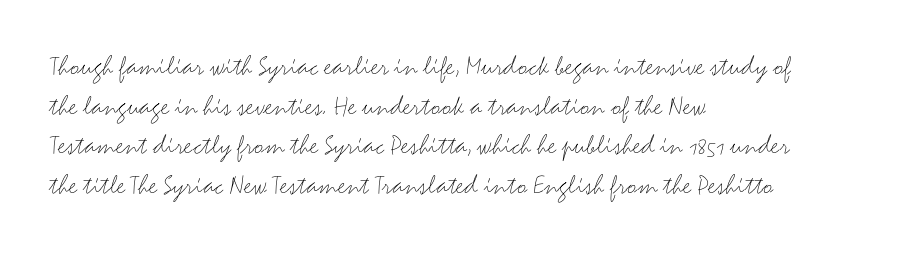
The image shows 29 px light, wide sans-serif type; set left-aligned, normal line spacing (1.37x), normal letter spacing, not underlined; medium stroke contrast and a small x-height.
